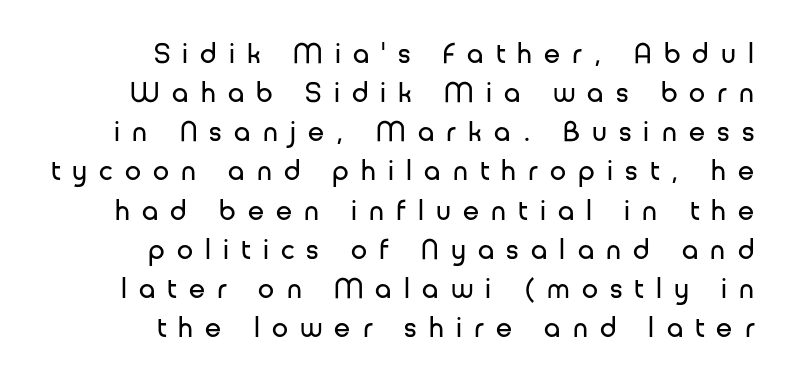
{"serif": "no", "italic": "no", "bold": "no", "weight": "regular", "width": "normal", "stroke_contrast": "low", "x_height": "medium", "monospaced": "no", "underline": "no", "align": "right", "line_spacing": "normal", "line_spacing_ratio": 1.35, "letter_spacing": "wide", "letter_spacing_em": 0.42, "glyph_px": 29}
